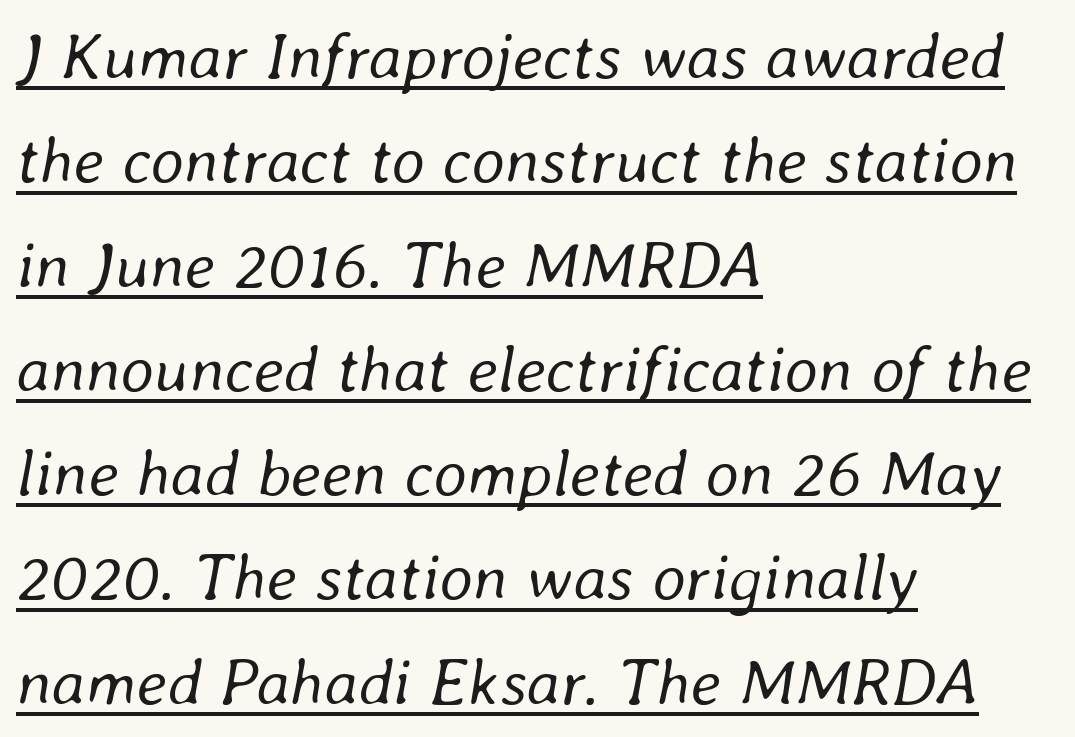
Q: Is the text bold? A: No.
Q: Is the text italic (slanted)? A: Yes, it leans right by about 8 degrees.
Q: Is the text underlined? A: Yes.
Q: How is the paragraph aligned? A: Left-aligned.
Q: Is the spacing between letters normal or unusually wide? A: Normal.
Q: Is the spacing between lines tight, normal or loose? A: Normal.
Q: Width (condensed, normal, or wide)? A: Normal.
Q: Stroke contrast? A: Low.
Q: x-height? A: Medium.
Q: Monospaced? A: No.
